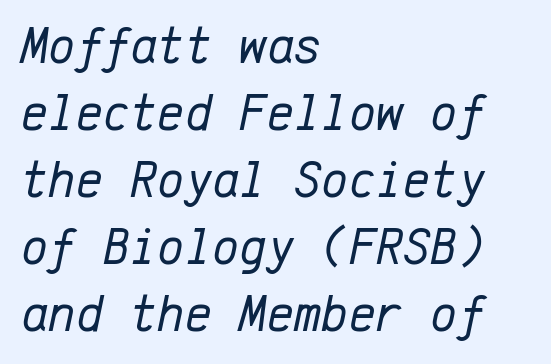
Q: Is the text bold? A: No.
Q: Is the text italic (slanted)? A: Yes, it leans right by about 12 degrees.
Q: Is the text underlined? A: No.
Q: How is the paragraph aligned? A: Left-aligned.
Q: Is the spacing between letters normal or unusually wide? A: Normal.
Q: Is the spacing between lines tight, normal or loose? A: Normal.
Q: Width (condensed, normal, or wide)? A: Normal.
Q: Stroke contrast? A: Low.
Q: x-height? A: Medium.
Q: Monospaced? A: Yes.
